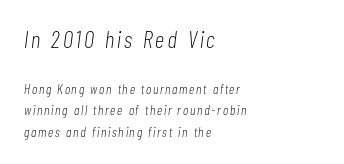
The image shows 24 px text type, italic (leaning right); set left-aligned, normal line spacing (1.53x), not underlined; the first (top) block is 1.71x larger.
